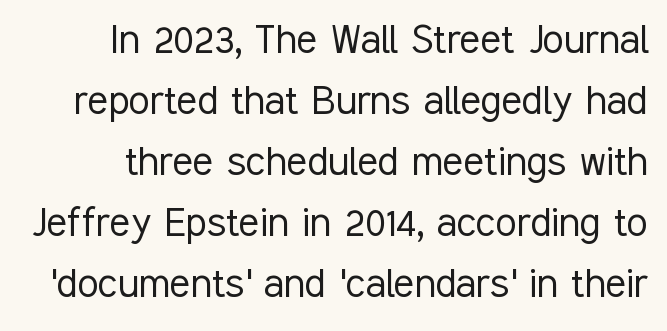
Q: Is the text bold? A: No.
Q: Is the text italic (slanted)? A: No, it is upright.
Q: Is the typeface a serif or a sans-serif typeface? A: Sans-serif.
Q: Is the text underlined? A: No.
Q: Is the spacing between letters normal or unusually wide? A: Normal.
Q: Is the spacing between lines tight, normal or loose? A: Normal.
Q: Width (condensed, normal, or wide)? A: Condensed.
Q: Stroke contrast? A: Low.
Q: x-height? A: Medium.
Q: Monospaced? A: No.
